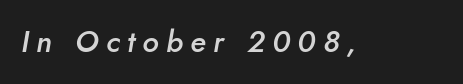
{"italic": "yes", "lean": "right", "slant_degrees": 10, "bold": "semi", "weight": "semibold", "width": "normal", "stroke_contrast": "low", "x_height": "small", "monospaced": "no", "underline": "no", "letter_spacing": "wide", "letter_spacing_em": 0.24, "glyph_px": 30}
